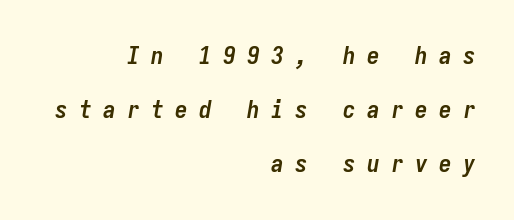
How are the letters spaced? Widely, with obvious added tracking. The face used here has a pronounced slope to its letters. This rendering features lettering with no underline. Baseline-to-baseline distance is far greater than the letter height. The text block is weighted toward the right margin, trailing off unevenly leftward. The rendering uses a bold face; every stroke is thick and dark.
